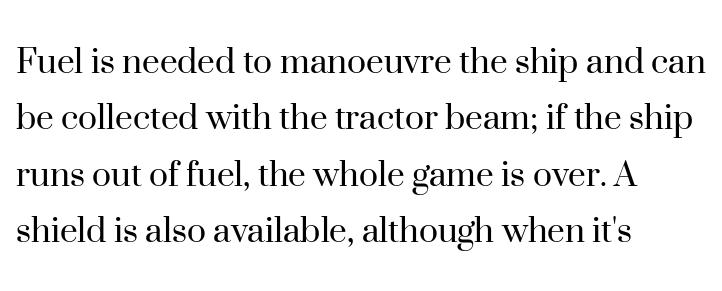
The image shows 40 px regular-weight serif type, upright; set left-aligned, normal line spacing (1.41x), normal letter spacing, not underlined; high stroke contrast and a small x-height.
